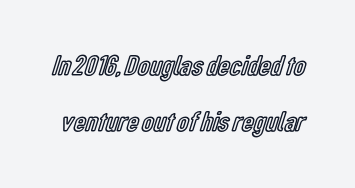
The letterforms sit shoulder to shoulder at normal distance. These lines are rendered in a variable-pitch font. This rendering features lettering with no underline. The designer dialed line spacing up above the default.
